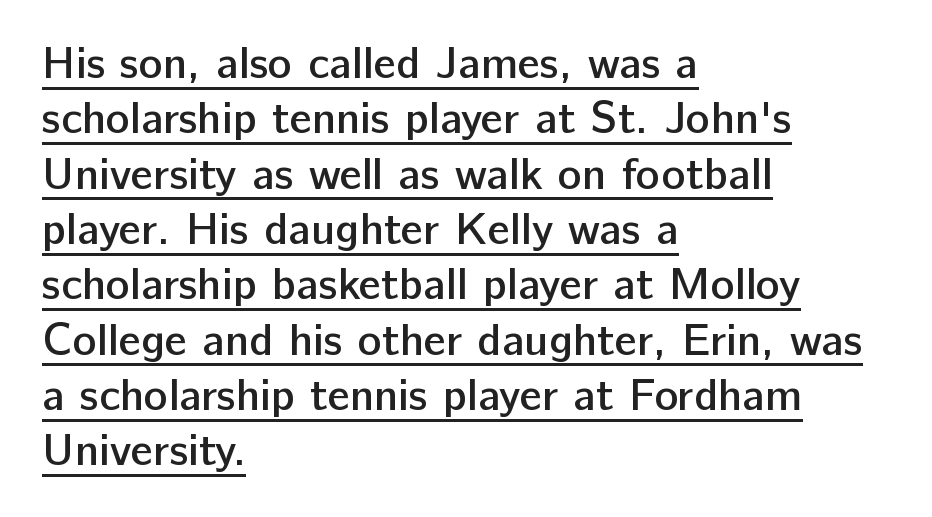
The image shows 45 px semibold sans-serif type, upright; set left-aligned, line spacing 1.23x, normal letter spacing, underlined; low stroke contrast and a medium x-height.
